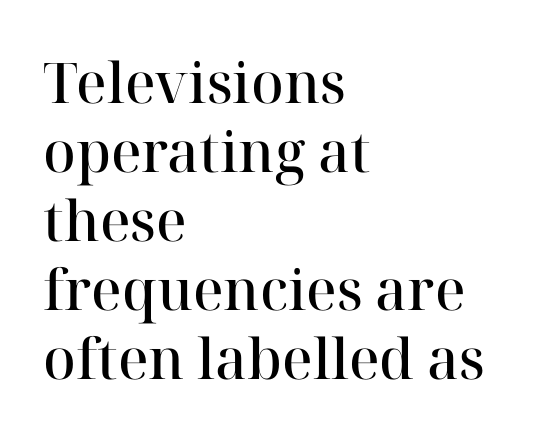
Q: Is the text bold? A: Semi-bold.
Q: Is the text italic (slanted)? A: No, it is upright.
Q: Is the typeface a serif or a sans-serif typeface? A: Serif.
Q: Is the text underlined? A: No.
Q: How is the paragraph aligned? A: Left-aligned.
Q: Is the spacing between letters normal or unusually wide? A: Normal.
Q: Width (condensed, normal, or wide)? A: Normal.
Q: Stroke contrast? A: High.
Q: x-height? A: Medium.
Q: Monospaced? A: No.
